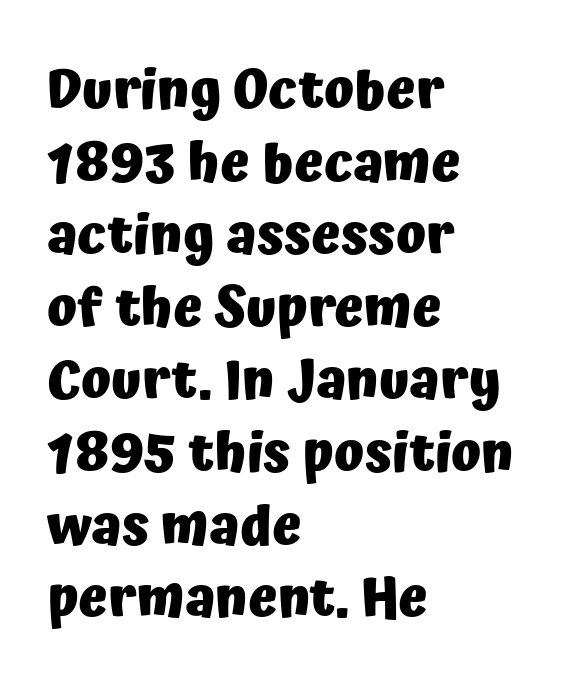
When letters stand straight like this, we call the style roman or upright. Varying glyph widths throughout — classic text-font behaviour. The string is rendered with underlining switched off. In terms of letterspacing, this is plain default setting.
